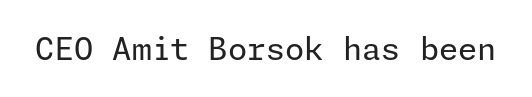
The image shows 31 px regular-weight sans-serif type, upright; set normal letter spacing, not underlined; low stroke contrast and a medium x-height.
